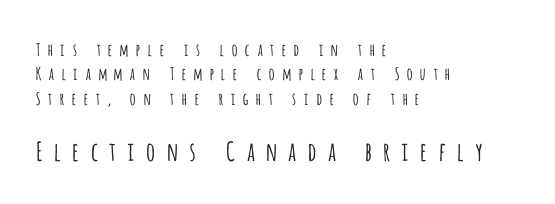
The image shows 26 px text type, upright; set left-aligned, normal line spacing (1.44x), unusually wide letter spacing (+0.36 em), not underlined; the second (bottom) block is 1.53x larger.
